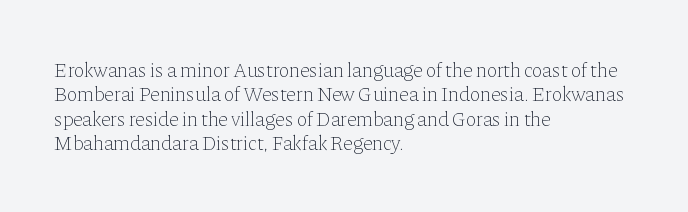
Q: Is the text bold? A: No.
Q: Is the text italic (slanted)? A: No, it is upright.
Q: Is the text underlined? A: No.
Q: How is the paragraph aligned? A: Left-aligned.
Q: Is the spacing between letters normal or unusually wide? A: Normal.
